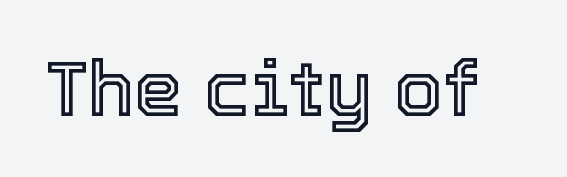
Q: Is the text italic (slanted)? A: No, it is upright.
Q: Is the text underlined? A: No.
Q: Is the spacing between letters normal or unusually wide? A: Normal.
Q: Width (condensed, normal, or wide)? A: Normal.
Q: x-height? A: Medium.
Q: Monospaced? A: No.
